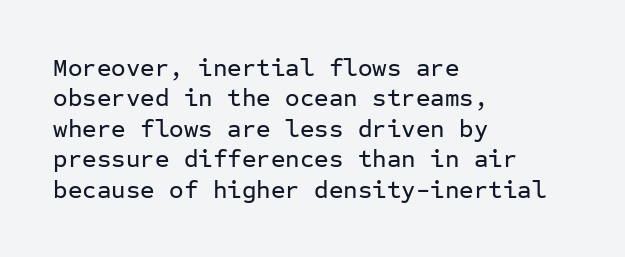
Q: Is the text italic (slanted)? A: No, it is upright.
Q: Is the text underlined? A: No.
Q: How is the paragraph aligned? A: Left-aligned.
Q: Is the spacing between letters normal or unusually wide? A: Normal.
